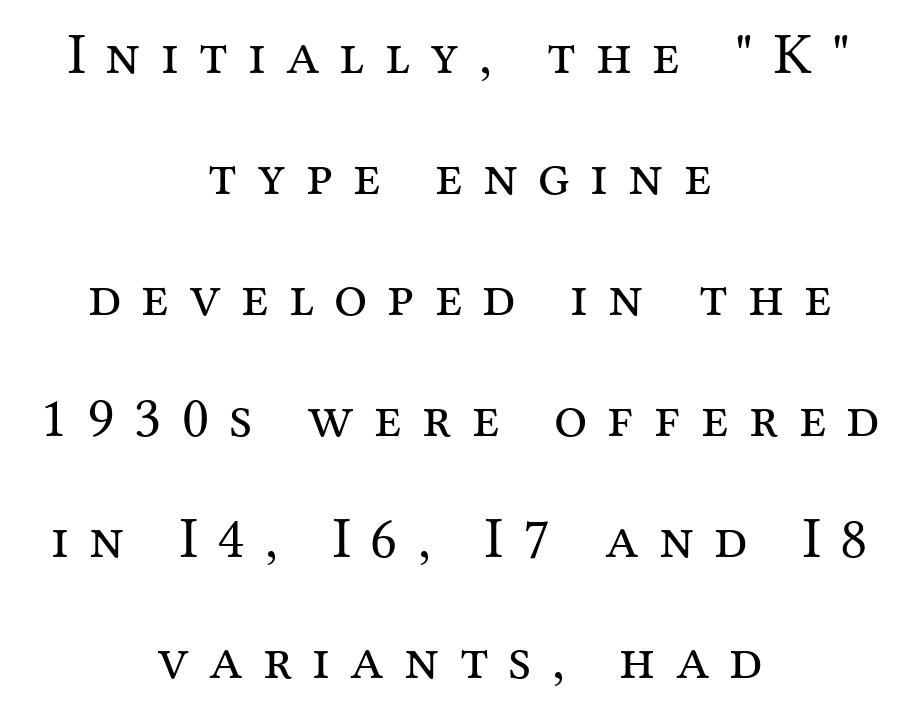
The image shows 59 px regular-weight serif type, upright; set centered, loose line spacing (2.05x), unusually wide letter spacing (+0.34 em), not underlined; medium stroke contrast and a medium x-height.
